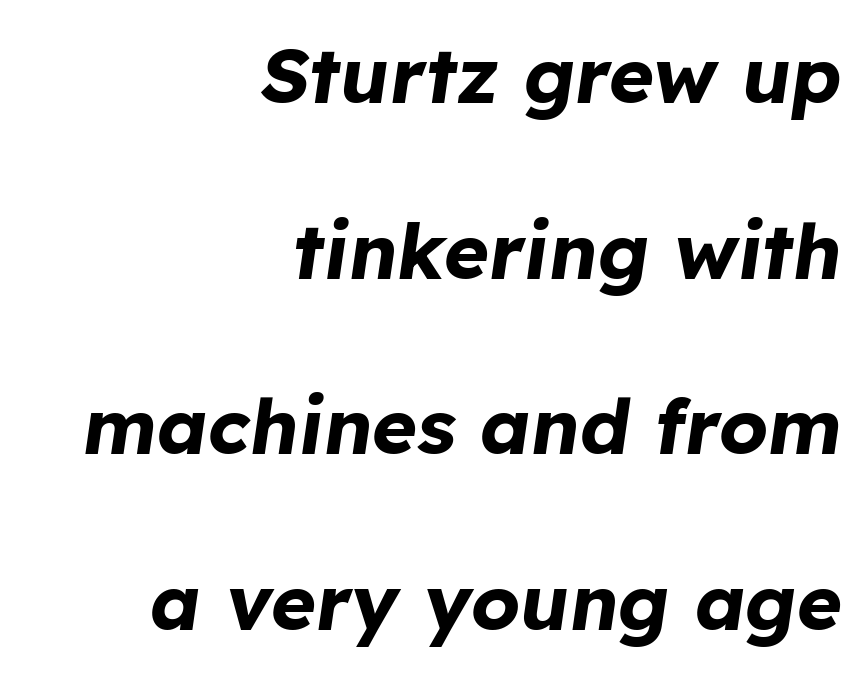
{"italic": "yes", "lean": "right", "slant_degrees": 8, "bold": "yes", "weight": "bold", "width": "normal", "stroke_contrast": "low", "x_height": "medium", "monospaced": "no", "underline": "no", "align": "right", "line_spacing": "loose", "line_spacing_ratio": 2.28, "letter_spacing": "normal", "letter_spacing_em": 0.0, "glyph_px": 77}
